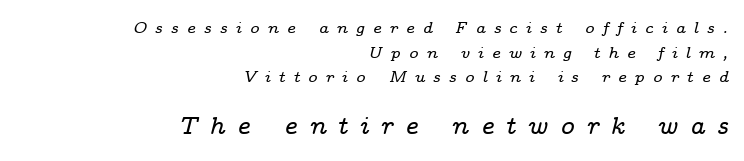
The text carries the slant typical of an italic or oblique font. What's the leading like? Ordinary, nothing unusual. What stands out about the letter spacing? Its width — letters are far apart. Only glyphs here, with clear space below each row.
